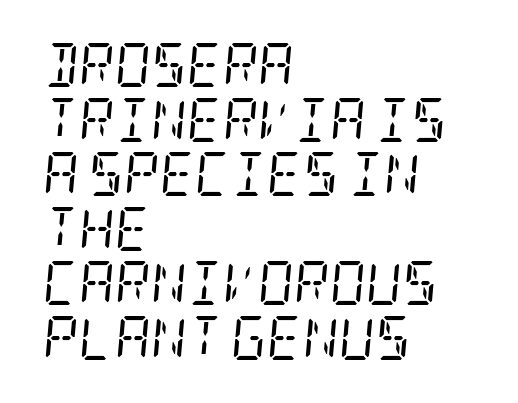
The image shows 44 px regular-weight, condensed serif type, italic (leaning right); set left-aligned, line spacing 1.24x, normal letter spacing, not underlined; low stroke contrast and a large x-height.
